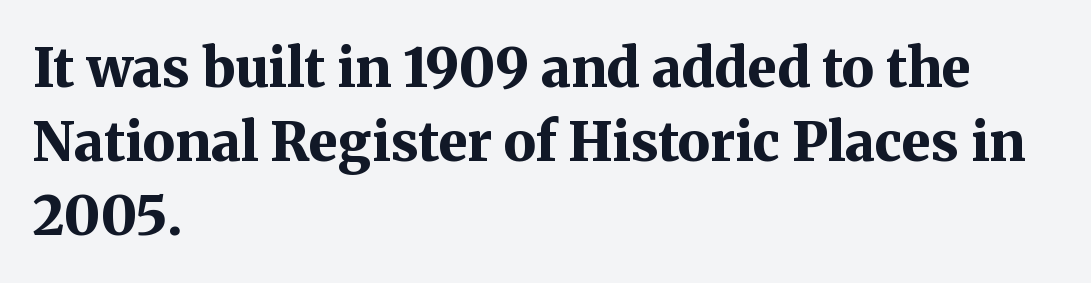
The image shows 54 px bold serif type, upright; set left-aligned, normal line spacing (1.37x), normal letter spacing, not underlined; medium stroke contrast and a medium x-height.
